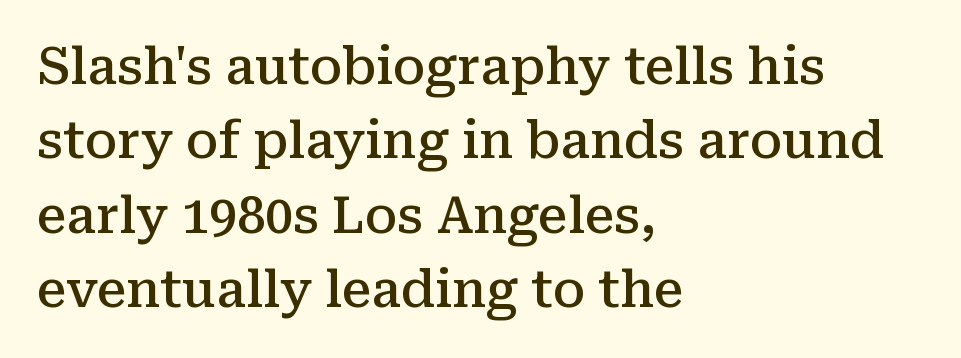
The image shows 50 px semibold serif type, upright; set left-aligned, normal line spacing (1.49x), normal letter spacing, not underlined; medium stroke contrast and a medium x-height.
